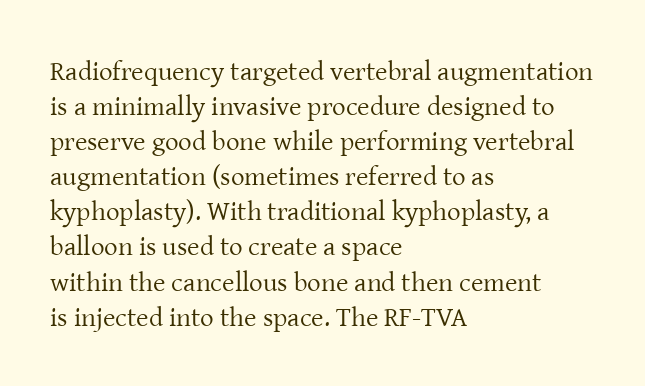
Q: Is the text bold? A: No.
Q: Is the text italic (slanted)? A: No, it is upright.
Q: Is the text underlined? A: No.
Q: How is the paragraph aligned? A: Left-aligned.
Q: Is the spacing between letters normal or unusually wide? A: Normal.
Q: Is the spacing between lines tight, normal or loose? A: Normal.
